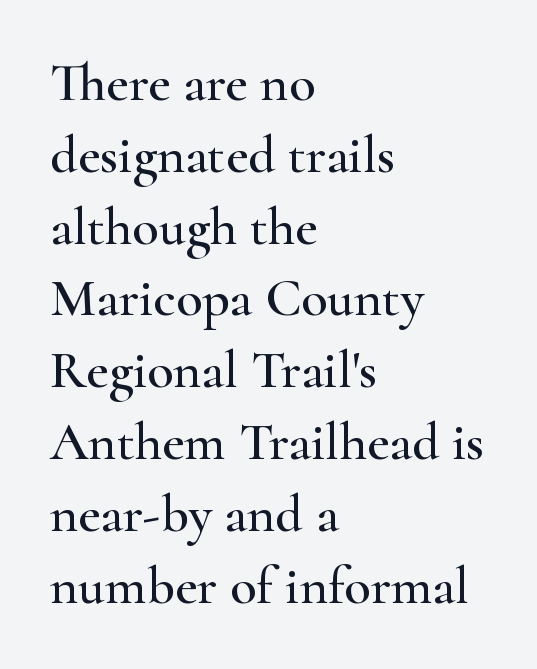
The image shows 54 px wide serif type, upright; set left-aligned, normal line spacing (1.33x), normal letter spacing, not underlined; high stroke contrast and a small x-height.
